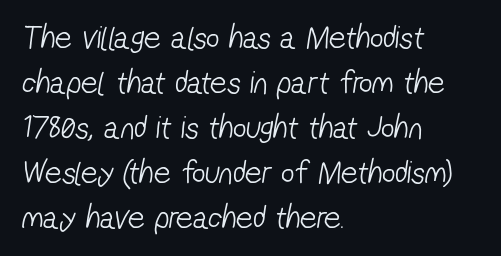
Caption: multi-line text, flush left, ragged right. Nothing unusual about the tracking: characters are spaced as the font intends. Note: no serifs on the glyphs. The face used here is proportionally spaced, like ordinary book or web type. A light-to-regular cut is what we see here. Students, observe: this is what conventionally led text looks like.
